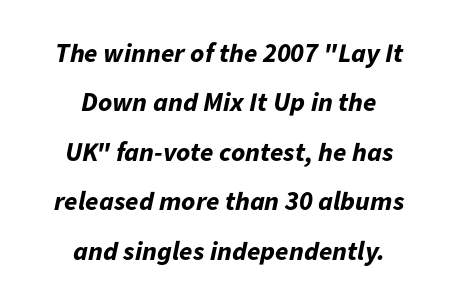
{"italic": "yes", "lean": "right", "slant_degrees": 11, "bold": "yes", "underline": "no", "align": "center", "line_spacing_ratio": 1.83, "letter_spacing": "normal", "letter_spacing_em": 0.0, "glyph_px": 27}
